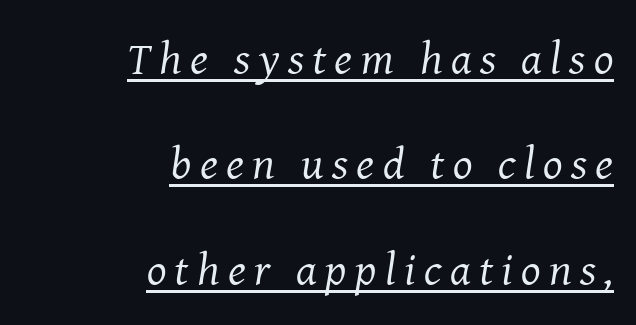
Q: Is the text bold? A: No.
Q: Is the text italic (slanted)? A: Yes, it leans right by about 8 degrees.
Q: Is the typeface a serif or a sans-serif typeface? A: Serif.
Q: Is the text underlined? A: Yes.
Q: How is the paragraph aligned? A: Right-aligned.
Q: Is the spacing between lines tight, normal or loose? A: Loose.
Q: Width (condensed, normal, or wide)? A: Normal.
Q: Stroke contrast? A: Medium.
Q: x-height? A: Medium.
Q: Monospaced? A: No.
